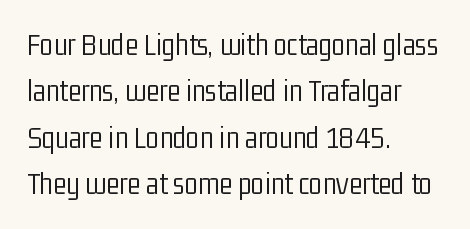
Stems and bowls with no extra thickness — not bold. Is there much room between lines? A standard amount, neither cramped nor airy. Ascenders rise straight up at ninety degrees. Nobody drew a line under any word here. Is this a fixed-width face? No — the glyphs have proportional, varying widths. Line starts are locked; line ends wander.
